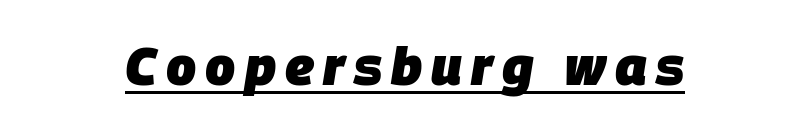
The image shows 53 px heavy type, italic (leaning right); set underlined; low stroke contrast and a large x-height.
